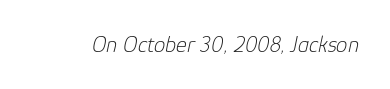
{"italic": "yes", "lean": "right", "slant_degrees": 12, "bold": "no", "underline": "no", "letter_spacing": "normal", "letter_spacing_em": 0.0, "glyph_px": 23}
